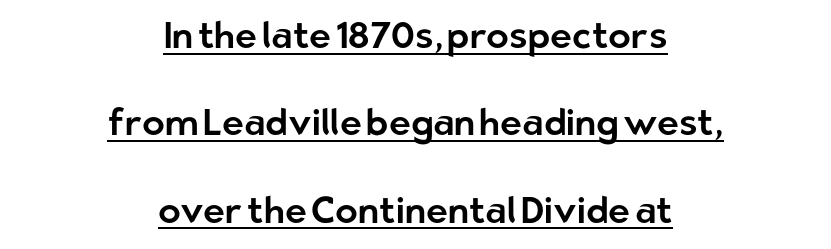
The face used here appears with an underline applied. How are the letters spaced? Ordinarily, with no added tracking. Posture: upright roman. Check where the strokes stop: nothing finishes them off — pure sans.
